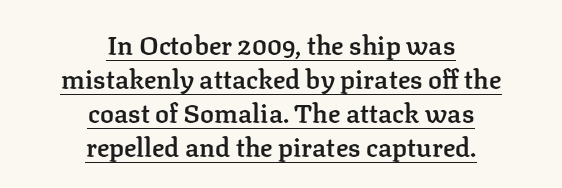
{"italic": "no", "bold": "semi", "underline": "yes", "align": "center", "line_spacing": "normal", "line_spacing_ratio": 1.31, "letter_spacing": "normal", "letter_spacing_em": 0.0, "glyph_px": 26}
